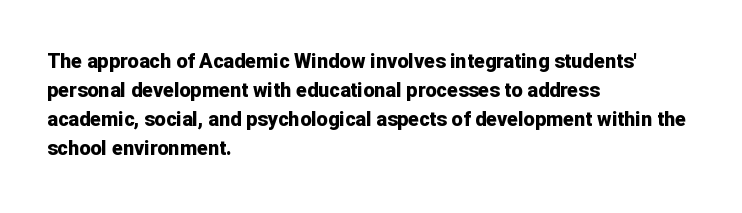
Style check: upright. The block of text has a typical density, with ordinary space between rows. The words here are not underlined. The paragraph shown leans on its left margin. The gaps between neighbouring characters are ordinary and unremarkable.
